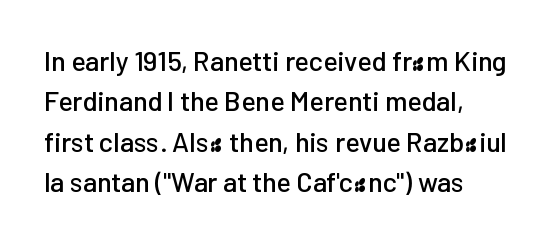
The image shows 27 px text type, upright; set normal line spacing (1.5x), normal letter spacing, not underlined.
